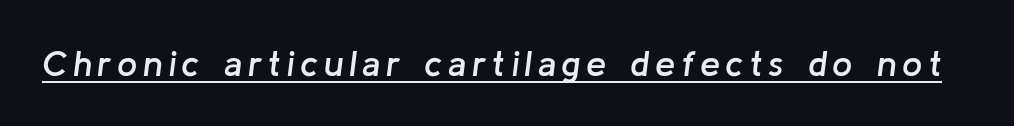
{"italic": "yes", "lean": "right", "slant_degrees": 8, "bold": "semi", "weight": "semibold", "width": "normal", "stroke_contrast": "low", "x_height": "medium", "monospaced": "no", "underline": "yes", "glyph_px": 36}
